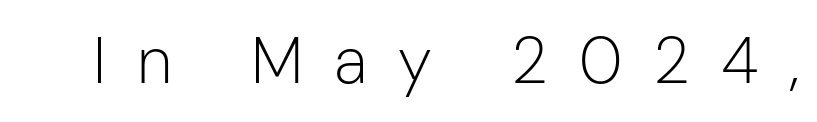
{"serif": "no", "italic": "no", "bold": "no", "weight": "light", "width": "normal", "stroke_contrast": "low", "x_height": "medium", "monospaced": "no", "underline": "no", "letter_spacing": "wide", "letter_spacing_em": 0.48, "glyph_px": 65}
